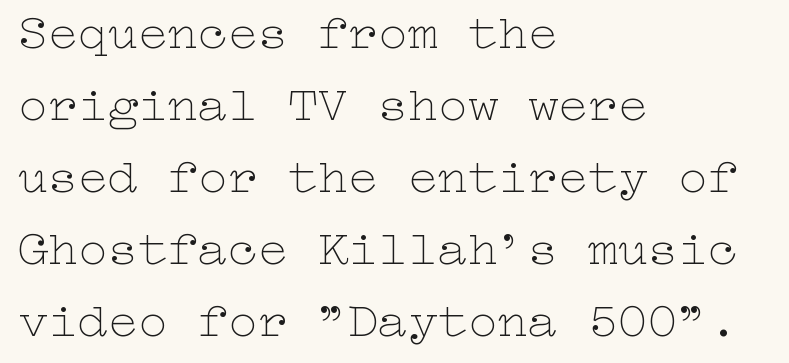
Posture: vertical. Rows of type keep a routine distance in the vertical direction. The ragged edge is on the right, which tells us the setting is flush left. What stands out about the letter spacing? Nothing — it is the standard amount. Words float on clear page, feet unadorned. On a weight scale, this lands at 450 or below.
